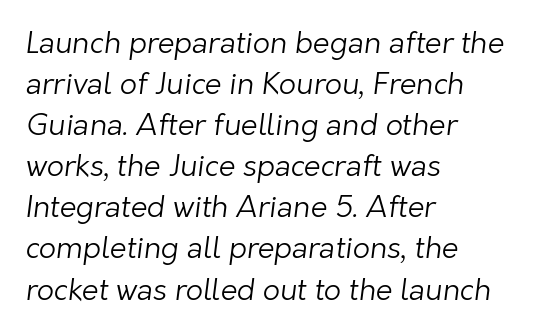
{"serif": "no", "bold": "no", "weight": "light", "width": "normal", "stroke_contrast": "low", "x_height": "medium", "monospaced": "no", "underline": "no", "align": "left", "line_spacing": "normal", "line_spacing_ratio": 1.37, "letter_spacing": "normal", "letter_spacing_em": 0.0, "glyph_px": 30}
